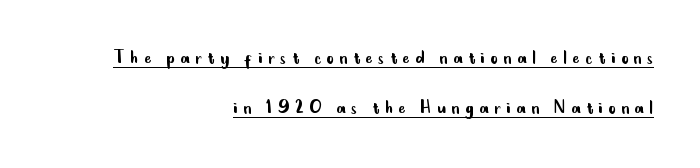
The image shows 22 px text type, upright; set right-aligned, loose line spacing (2.29x), unusually wide letter spacing (+0.25 em), underlined.
